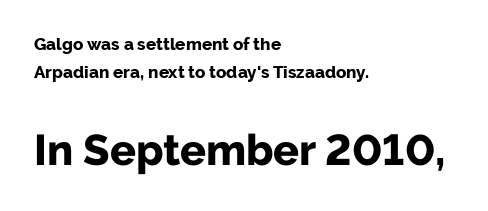
Characters follow at the spacing the type designer built in. Whoever set this chose a conventional vertical rhythm. The lines are quadded left. A full-strength bold gives these letters their thick strokes.
